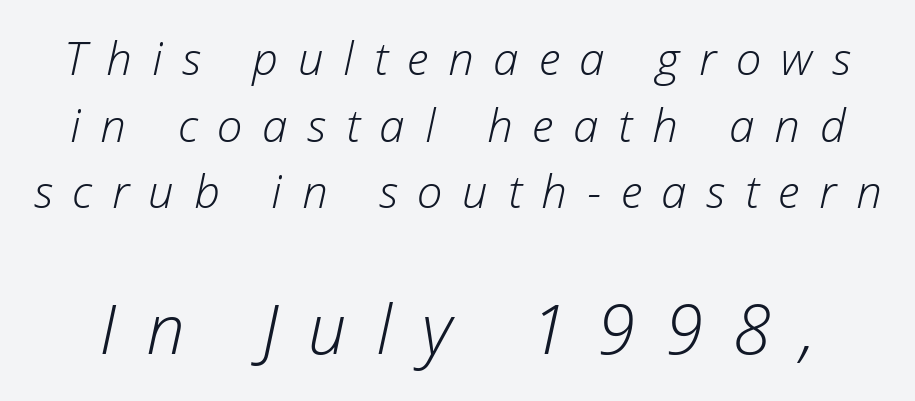
Q: Is the text bold? A: No.
Q: Is the text italic (slanted)? A: Yes, it leans right by about 12 degrees.
Q: Is the text underlined? A: No.
Q: Is the spacing between letters normal or unusually wide? A: Unusually wide.
Q: Is the spacing between lines tight, normal or loose? A: Normal.
Q: Which block of text is set in a larger size, the first (top) or the second (bottom)? A: The second (bottom) one.
Q: Width (condensed, normal, or wide)? A: Normal.
Q: Stroke contrast? A: Low.
Q: x-height? A: Medium.
Q: Monospaced? A: No.
